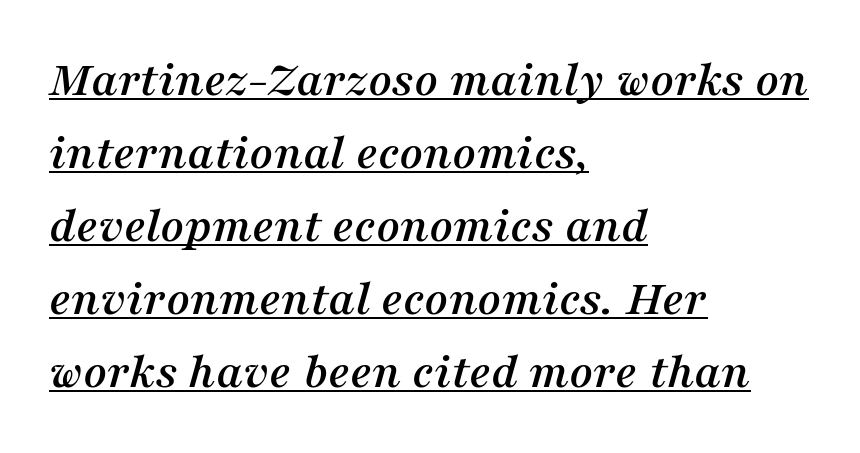
Each line of the rendering has a horizontal stroke beneath the glyphs. Would a proofreader flag this as italicized? Yes. Caption: standard tracking, unaltered. In CSS terms this would be text-align: left. Leading matches the norm, producing a regular column.
